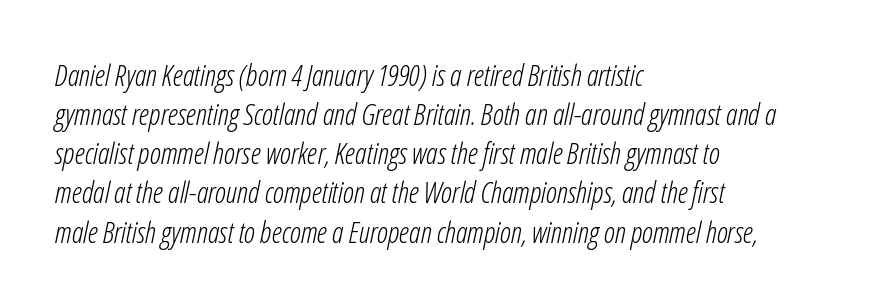
An italicized treatment has been applied to the whole sample. A student would call this left alignment; a typographer would say flush left, rag right. The vertical gap from one line to the next is medium. The space beneath each line is pristine and unruled.
